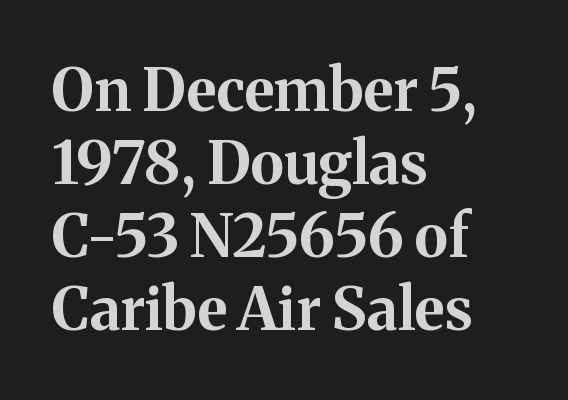
The image shows 59 px bold serif type, upright; set left-aligned, line spacing 1.24x, normal letter spacing, not underlined; medium stroke contrast and a medium x-height.
